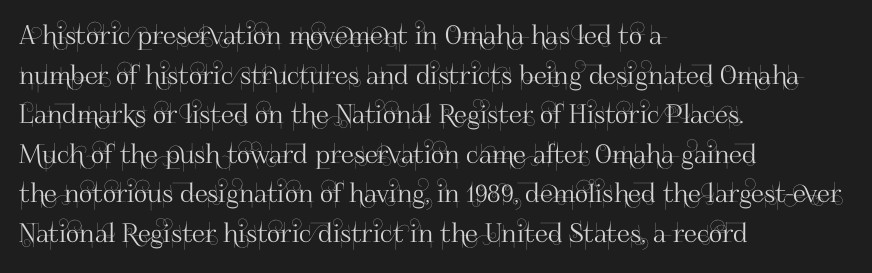
The image shows 26 px text type, upright; set left-aligned, normal line spacing (1.52x), normal letter spacing, not underlined.
